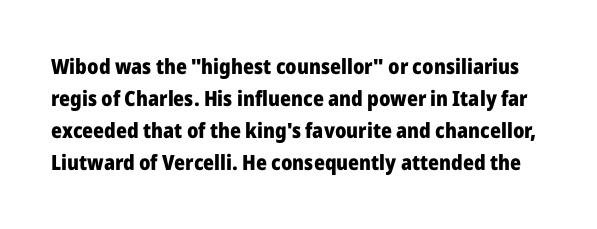
Q: Is the text bold? A: Yes.
Q: Is the text italic (slanted)? A: No, it is upright.
Q: Is the text underlined? A: No.
Q: Is the spacing between letters normal or unusually wide? A: Normal.
Q: Is the spacing between lines tight, normal or loose? A: Normal.
